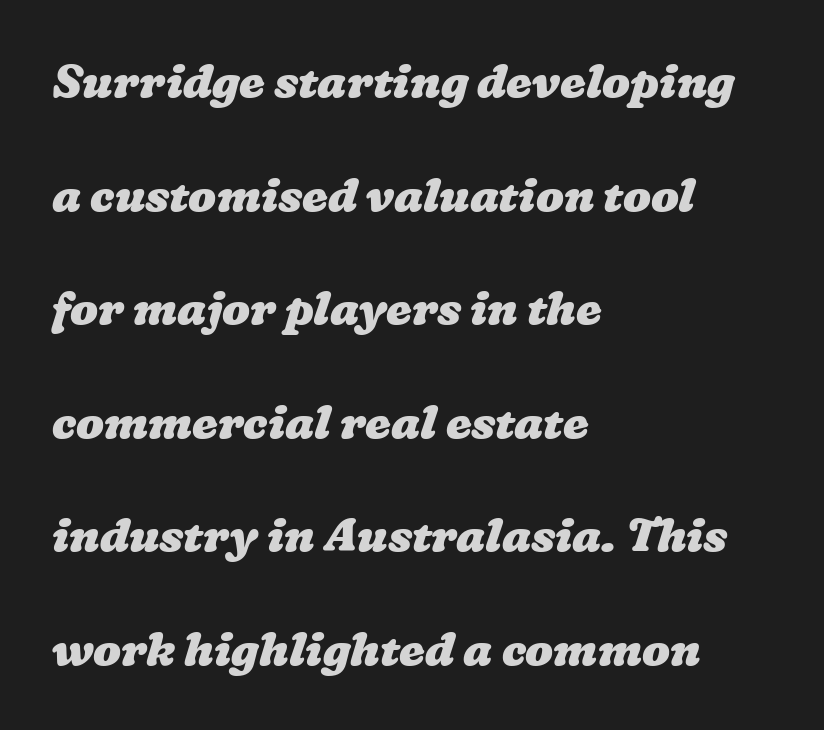
Vertically, the passage feels expansive, rows floating well apart. Each word holds together tightly as a unit, with standard inter-letter gaps. Any mark beneath the type? The region is blank. In terms of weight, the rendering is a true, heavy bold. The face used here is proportionally spaced, like ordinary book or web type.
